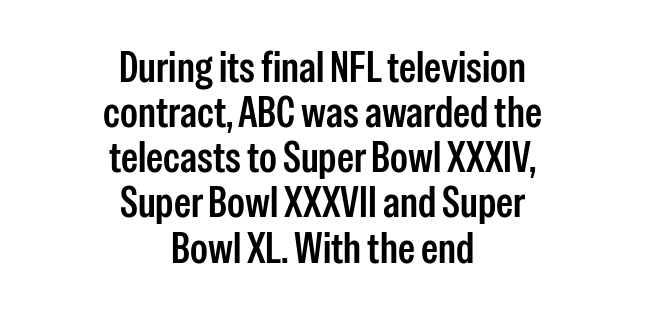
The rendering positions every line midway between the sides. This sample uses an upright cut, with every glyph sitting square on the baseline. The rendering uses a small line-height, squeezing the rows. A clean baseline with only descenders dipping below it. The passage shown is typed in a proportional face where columns would drift.
